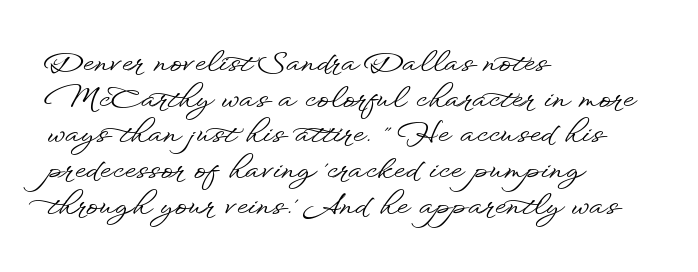
The designer went with a sans here, leaving each stem footless. The letterforms sit shoulder to shoulder at normal distance. If you drew a ruler down the left edge, every line would touch it. Looks like regular typesetting: each glyph gets only the width it needs.
